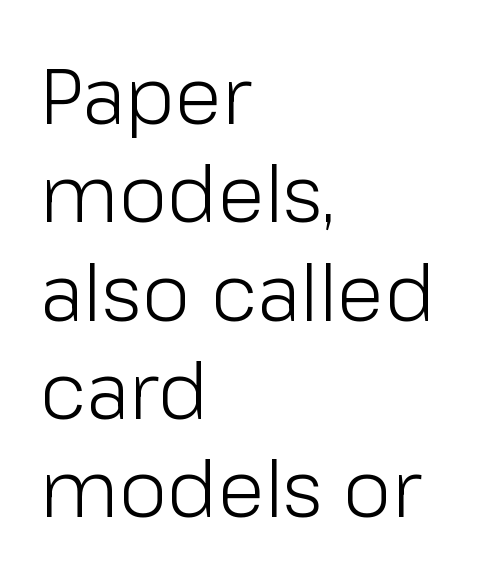
Q: Is the text bold? A: No.
Q: Is the text italic (slanted)? A: No, it is upright.
Q: Is the typeface a serif or a sans-serif typeface? A: Sans-serif.
Q: Is the text underlined? A: No.
Q: How is the paragraph aligned? A: Left-aligned.
Q: Is the spacing between letters normal or unusually wide? A: Normal.
Q: Is the spacing between lines tight, normal or loose? A: Normal.
Q: Width (condensed, normal, or wide)? A: Normal.
Q: Stroke contrast? A: Low.
Q: x-height? A: Medium.
Q: Monospaced? A: No.
